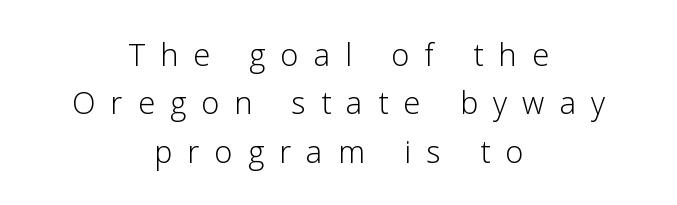
The rendering shows plain stroke endings on the letterforms — a sans-serif design. Nothing heavy about these letters — not bold at all. The passage shown is not underscored anywhere. Note the varied advance widths — an 'i' is clearly narrower than an 'm'. The tracking jumps out immediately: characters are airy and widely separated. Does the lettering tilt? It doesn't — this is upright.
